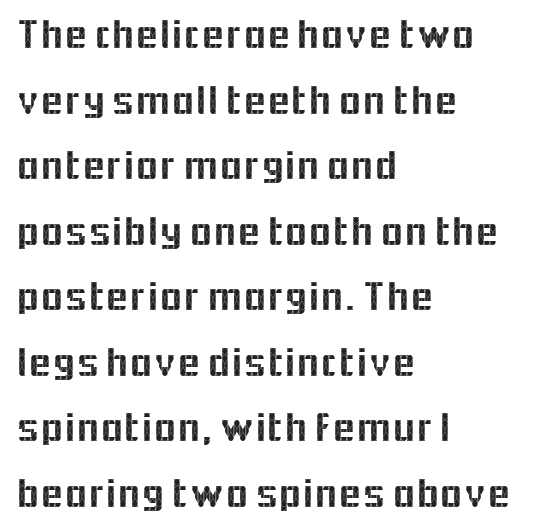
Every character sits straight up, as roman type does. Beneath every word, the page is bare. A typesetter would call this proportional, since set widths differ per character. The paragraph shown leans on its left margin. No extra tracking has been applied to these lines.
